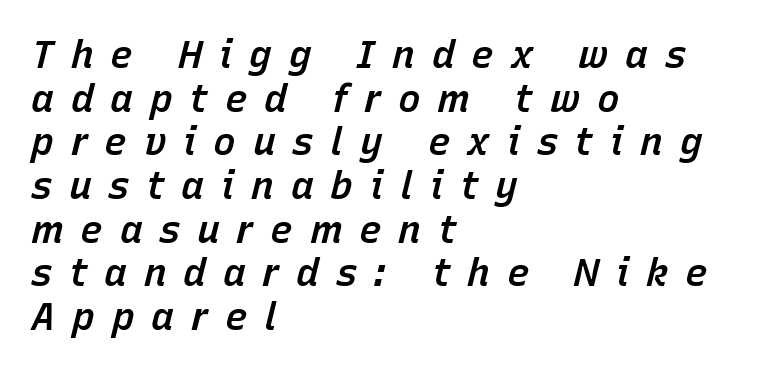
Q: Is the text bold? A: Semi-bold.
Q: Is the text italic (slanted)? A: Yes, it leans right by about 15 degrees.
Q: Is the text underlined? A: No.
Q: How is the paragraph aligned? A: Left-aligned.
Q: Is the spacing between letters normal or unusually wide? A: Unusually wide.
Q: Is the spacing between lines tight, normal or loose? A: Tight.
Q: Width (condensed, normal, or wide)? A: Normal.
Q: Stroke contrast? A: Low.
Q: x-height? A: Medium.
Q: Monospaced? A: No.
